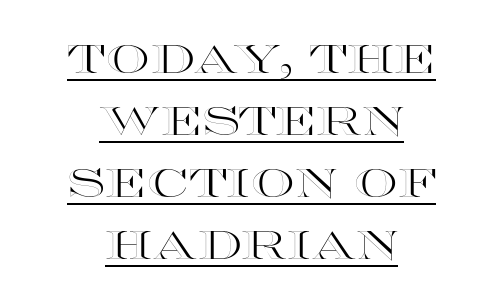
The image shows 39 px wide type, upright; set centered, normal line spacing (1.59x), normal letter spacing, underlined; a large x-height.
